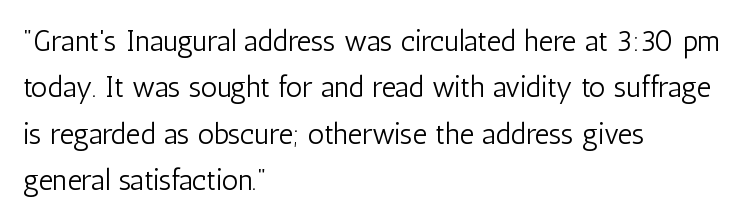
{"serif": "no", "italic": "no", "bold": "no", "weight": "light", "width": "condensed", "stroke_contrast": "low", "x_height": "medium", "monospaced": "no", "underline": "no", "align": "left", "line_spacing": "normal", "line_spacing_ratio": 1.6, "letter_spacing": "normal", "letter_spacing_em": 0.0, "glyph_px": 29}
